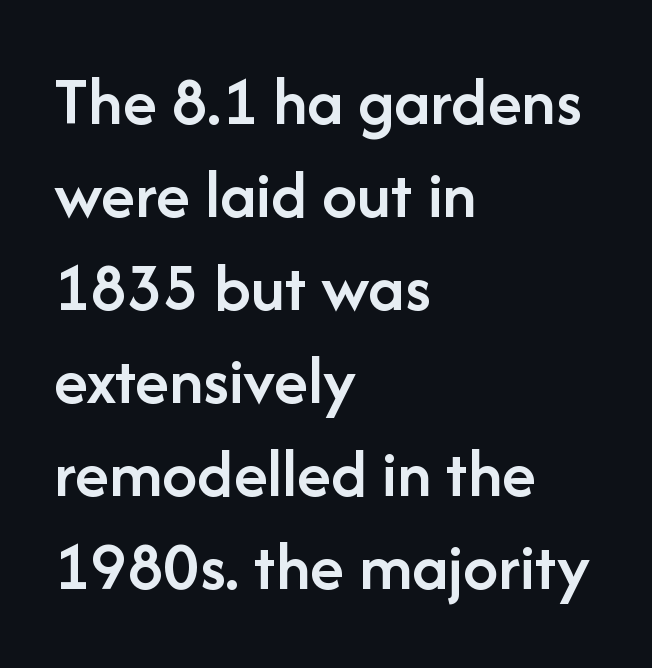
Q: Is the text bold? A: Semi-bold.
Q: Is the text italic (slanted)? A: No, it is upright.
Q: Is the typeface a serif or a sans-serif typeface? A: Sans-serif.
Q: Is the text underlined? A: No.
Q: How is the paragraph aligned? A: Left-aligned.
Q: Is the spacing between letters normal or unusually wide? A: Normal.
Q: Is the spacing between lines tight, normal or loose? A: Normal.
Q: Width (condensed, normal, or wide)? A: Normal.
Q: Stroke contrast? A: Low.
Q: x-height? A: Medium.
Q: Monospaced? A: No.
